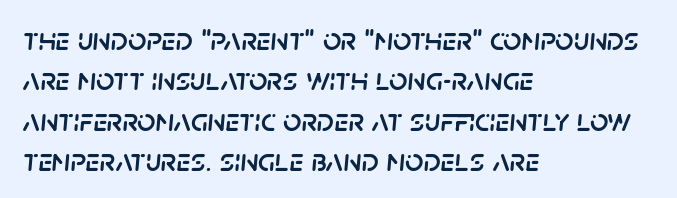
{"italic": "yes", "lean": "right", "slant_degrees": 5, "width": "normal", "stroke_contrast": "low", "x_height": "large", "monospaced": "no", "underline": "no", "align": "left", "line_spacing": "normal", "line_spacing_ratio": 1.26, "letter_spacing": "normal", "letter_spacing_em": 0.0, "glyph_px": 32}
